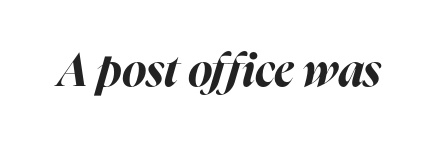
Q: Is the text bold? A: Yes.
Q: Is the text italic (slanted)? A: Yes, it leans right by about 16 degrees.
Q: Is the text underlined? A: No.
Q: Is the spacing between letters normal or unusually wide? A: Normal.
Q: Width (condensed, normal, or wide)? A: Normal.
Q: Stroke contrast? A: High.
Q: x-height? A: Medium.
Q: Monospaced? A: No.
